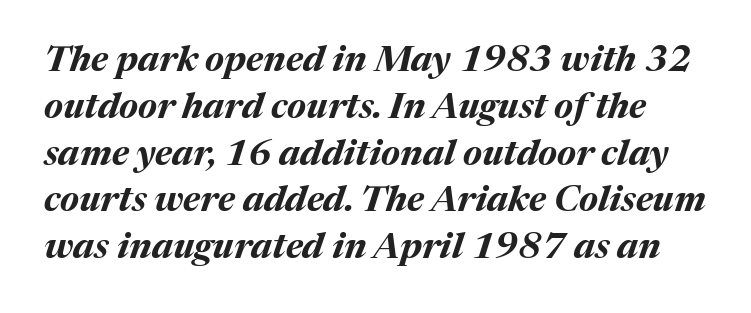
The image shows 36 px bold type, italic (leaning right); set normal line spacing (1.3x), normal letter spacing, not underlined; medium stroke contrast and a medium x-height.
